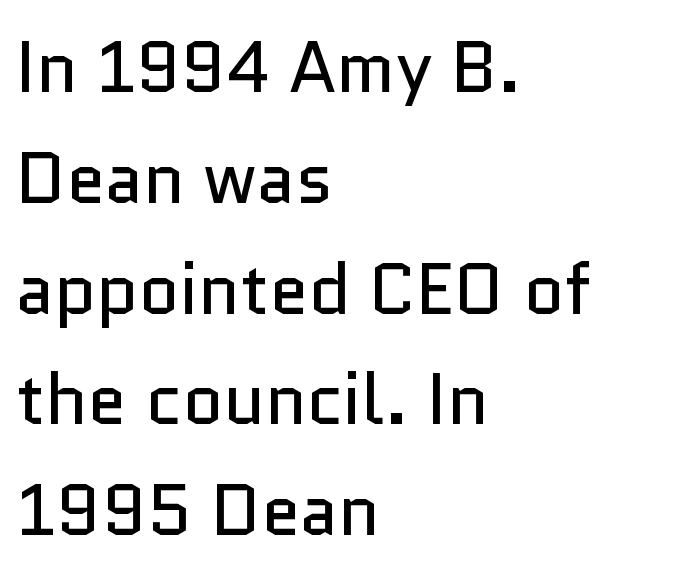
Q: Is the text bold? A: No.
Q: Is the text italic (slanted)? A: No, it is upright.
Q: Is the typeface a serif or a sans-serif typeface? A: Sans-serif.
Q: Is the text underlined? A: No.
Q: How is the paragraph aligned? A: Left-aligned.
Q: Is the spacing between letters normal or unusually wide? A: Normal.
Q: Is the spacing between lines tight, normal or loose? A: Normal.
Q: Width (condensed, normal, or wide)? A: Normal.
Q: Stroke contrast? A: Low.
Q: x-height? A: Medium.
Q: Monospaced? A: No.
